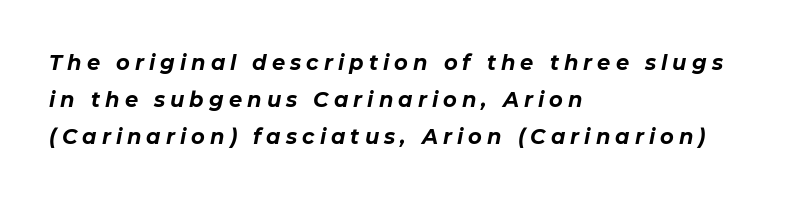
The image shows 21 px bold type, italic (leaning right); set left-aligned, line spacing 1.76x, unusually wide letter spacing (+0.24 em), not underlined.
